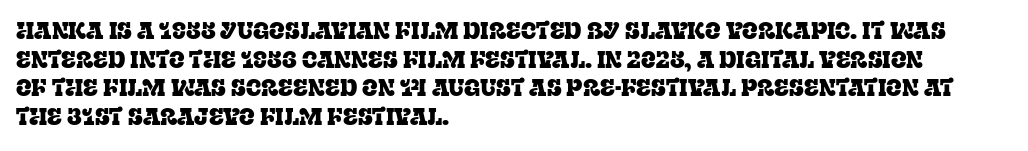
{"italic": "no", "underline": "no", "align": "left", "line_spacing": "normal", "line_spacing_ratio": 1.25, "letter_spacing": "normal", "letter_spacing_em": 0.0, "glyph_px": 23}
